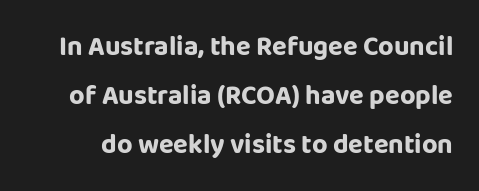
The image shows 27 px bold type, upright; set line spacing 1.82x, normal letter spacing, not underlined.
